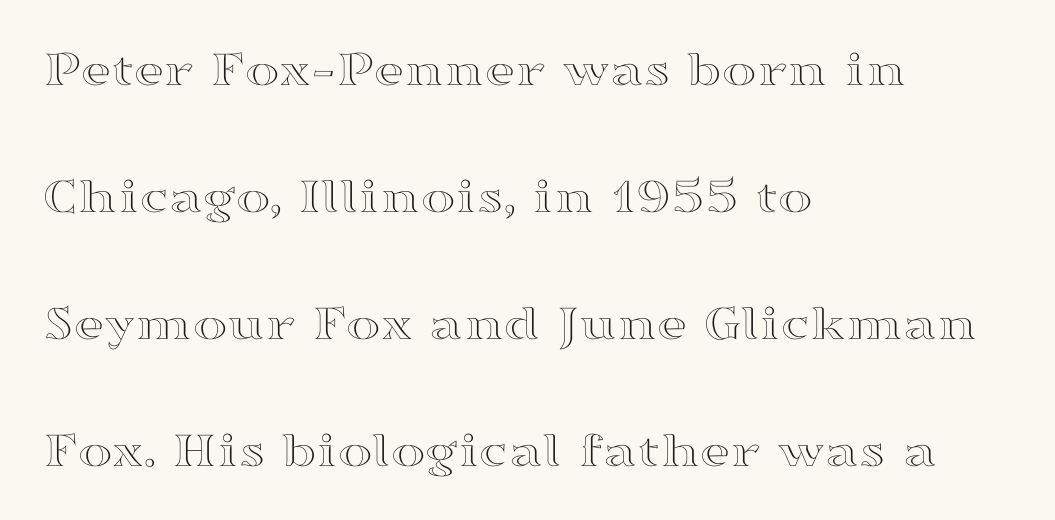
Q: Is the text italic (slanted)? A: No, it is upright.
Q: Is the text underlined? A: No.
Q: How is the paragraph aligned? A: Left-aligned.
Q: Is the spacing between letters normal or unusually wide? A: Normal.
Q: Is the spacing between lines tight, normal or loose? A: Loose.
Q: Width (condensed, normal, or wide)? A: Wide.
Q: x-height? A: Medium.
Q: Monospaced? A: No.
